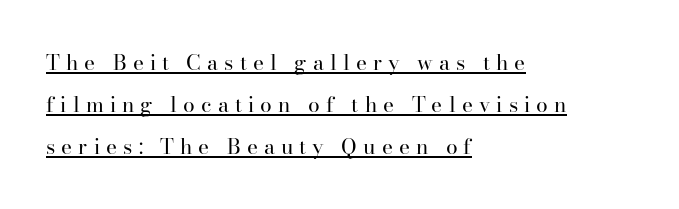
The letters stand upright; this is a roman face. Weight: regular or lighter. The passage shown has open, widely tracked lettering throughout. The lines in this sample share a left origin and differ only in where they stop.
